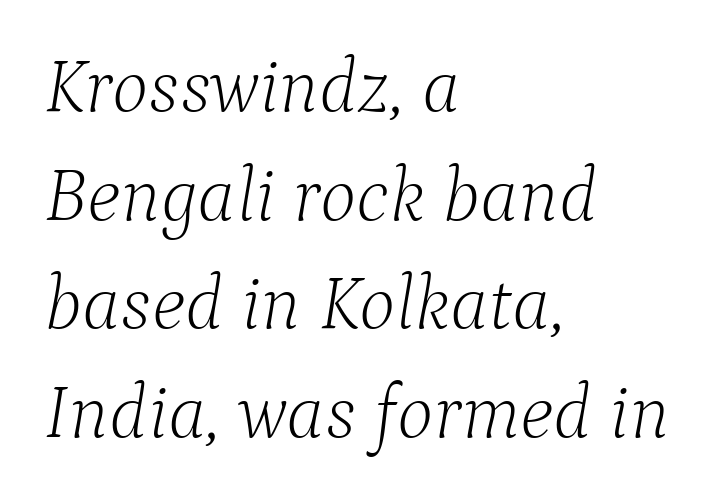
{"serif": "yes", "italic": "yes", "lean": "right", "slant_degrees": 9, "bold": "no", "weight": "light", "width": "normal", "stroke_contrast": "low", "x_height": "medium", "monospaced": "no", "underline": "no", "align": "left", "line_spacing": "normal", "line_spacing_ratio": 1.41, "letter_spacing": "normal", "letter_spacing_em": 0.0, "glyph_px": 77}
